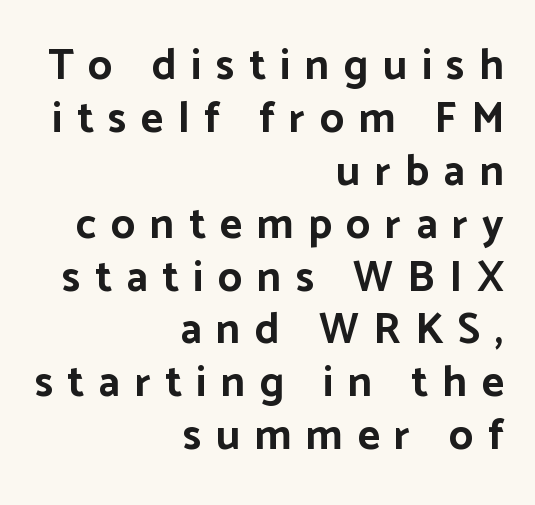
Q: Is the text bold? A: Yes.
Q: Is the text italic (slanted)? A: No, it is upright.
Q: Is the typeface a serif or a sans-serif typeface? A: Sans-serif.
Q: Is the text underlined? A: No.
Q: How is the paragraph aligned? A: Right-aligned.
Q: Is the spacing between letters normal or unusually wide? A: Unusually wide.
Q: Width (condensed, normal, or wide)? A: Normal.
Q: Stroke contrast? A: Low.
Q: x-height? A: Medium.
Q: Monospaced? A: No.
